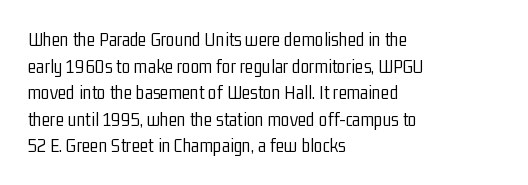
The image shows 20 px text type, upright; set left-aligned, normal line spacing (1.33x), normal letter spacing, not underlined.
